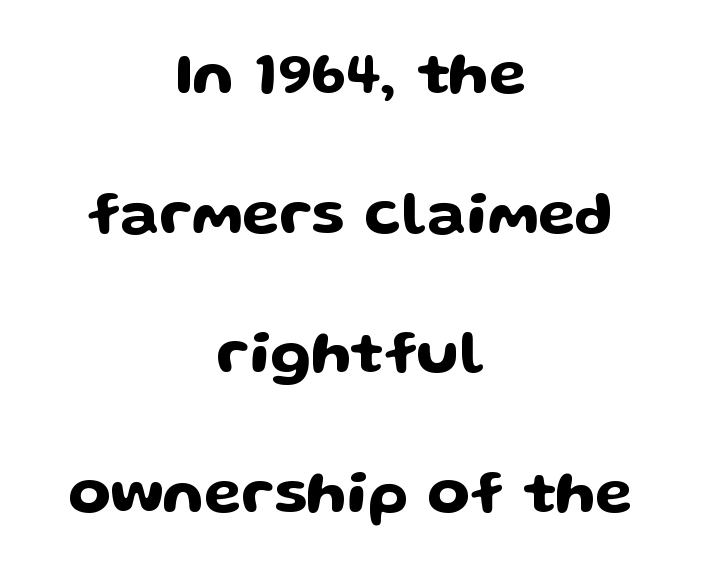
{"serif": "no", "italic": "no", "width": "wide", "stroke_contrast": "low", "x_height": "medium", "monospaced": "no", "underline": "no", "align": "center", "line_spacing": "loose", "line_spacing_ratio": 2.29, "letter_spacing": "normal", "letter_spacing_em": 0.0, "glyph_px": 61}
